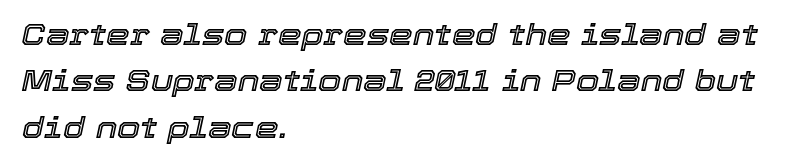
This rendering leaves character spacing at its baseline value. Rendered with sloped, italic letterforms. Beneath every word, the page is bare. Rows of type keep a routine distance in the vertical direction. Spacing verdict: proportional, widths tailored to each character.
